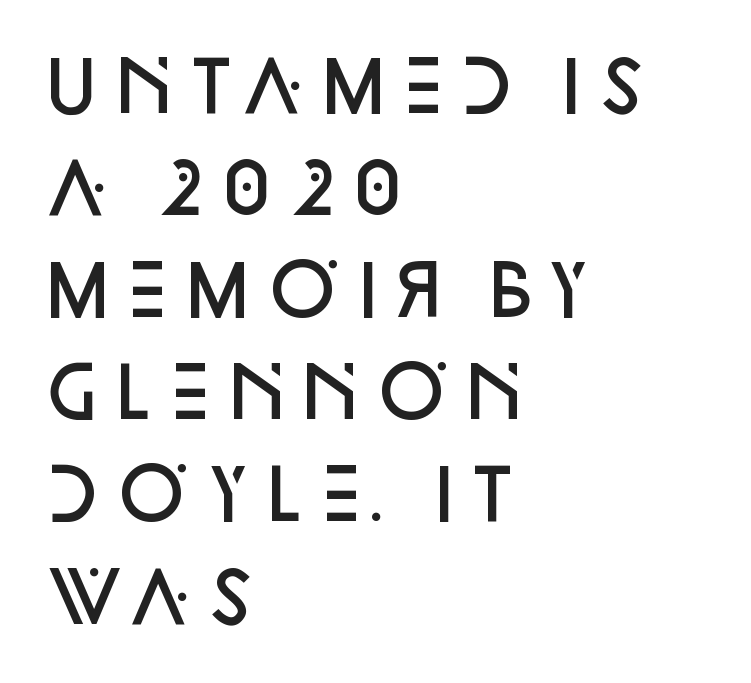
{"serif": "no", "italic": "no", "bold": "semi", "weight": "semibold", "width": "normal", "stroke_contrast": "low", "x_height": "large", "monospaced": "no", "underline": "no", "align": "left", "line_spacing": "normal", "line_spacing_ratio": 1.48, "letter_spacing": "normal", "letter_spacing_em": 0.0, "glyph_px": 69}
